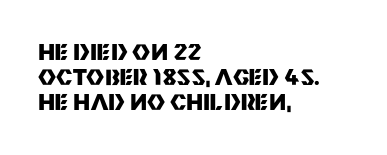
Q: Is the text bold? A: Yes.
Q: Is the text italic (slanted)? A: No, it is upright.
Q: Is the text underlined? A: No.
Q: How is the paragraph aligned? A: Left-aligned.
Q: Is the spacing between letters normal or unusually wide? A: Normal.
Q: Is the spacing between lines tight, normal or loose? A: Tight.
